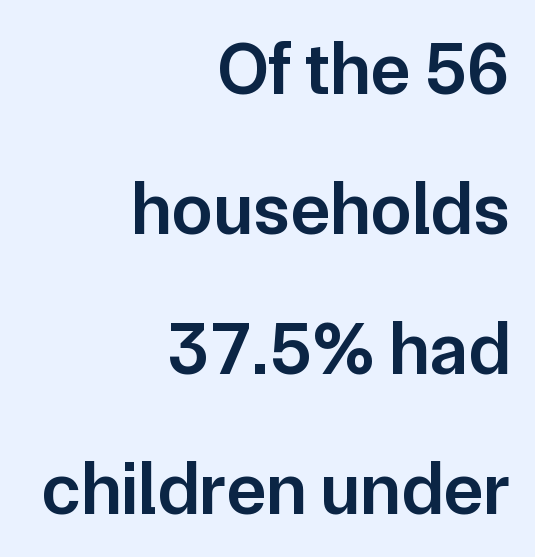
{"serif": "no", "italic": "no", "bold": "semi", "weight": "semibold", "width": "normal", "stroke_contrast": "low", "x_height": "medium", "monospaced": "no", "underline": "no", "align": "right", "line_spacing_ratio": 1.89, "letter_spacing": "normal", "letter_spacing_em": 0.0, "glyph_px": 74}
